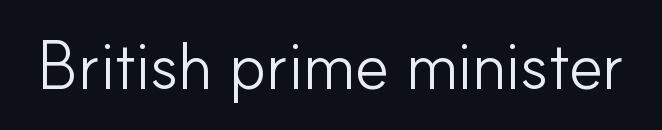
The image shows 66 px light sans-serif type, upright; set normal letter spacing, not underlined; low stroke contrast and a small x-height.
